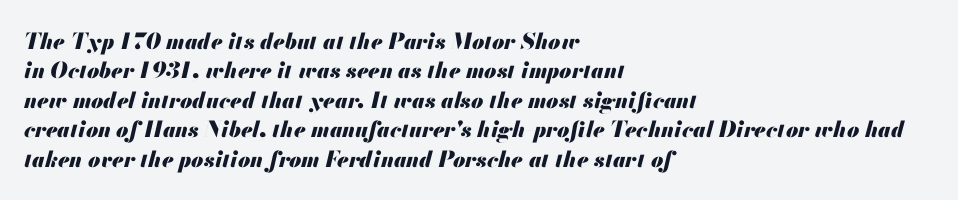
Slanted lettering throughout. The passage shown stacks its lines at a standard gap. This sample is left-justified, so line endings fall wherever the words run out. Summary of weight: heavy, a full bold.
